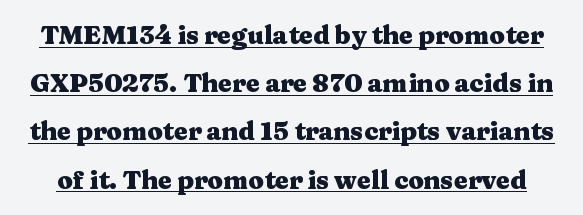
The image shows 25 px bold type, upright; set loose line spacing (1.93x), normal letter spacing, underlined.
